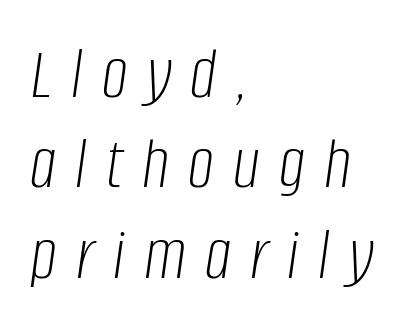
Q: Is the text bold? A: No.
Q: Is the text italic (slanted)? A: Yes, it leans right by about 8 degrees.
Q: Is the text underlined? A: No.
Q: How is the paragraph aligned? A: Left-aligned.
Q: Is the spacing between letters normal or unusually wide? A: Unusually wide.
Q: Width (condensed, normal, or wide)? A: Condensed.
Q: Stroke contrast? A: Low.
Q: x-height? A: Large.
Q: Monospaced? A: No.
